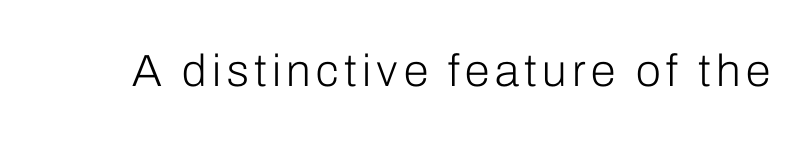
Underline: absent. Observe the absence of serifs on each vertical stroke in this sample. Does the lettering tilt? It doesn't — this is upright. These lines are rendered in a variable-pitch font. The passage shown is not bold in any degree.
